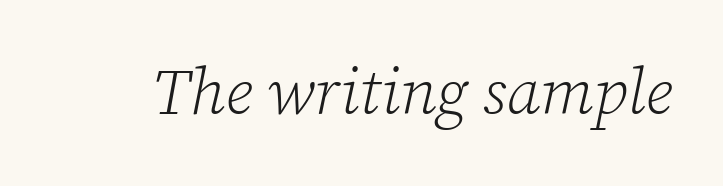
The image shows 64 px light serif type, italic (leaning right); set normal letter spacing, not underlined; low stroke contrast and a medium x-height.
